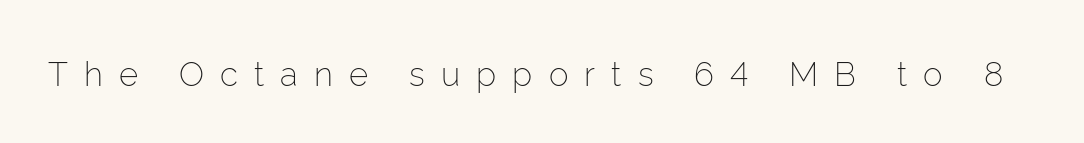
Just letters on the line, the space beneath them empty. Note the varied advance widths — an 'i' is clearly narrower than an 'm'. Stem width sits at or under what a default text font uses. Letterform terminals end flat and unadorned throughout the passage. Each word looks stretched out because of the extra space between its letters.
